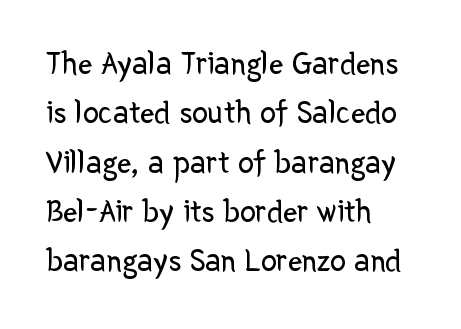
A quiet, ordinary-to-light weight characterises the typeface. These lines are rendered in a variable-pitch font. These lines keep a tight, regular rhythm from letter to letter. The characters display no serif detailing; their extremities are plain. Unlike italic type, these characters show no tilt at all.
